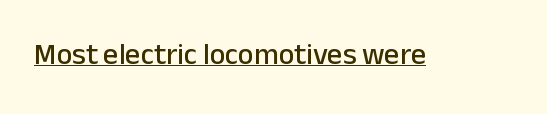
Characters remain perfectly vertical along every line. There is no visible air inserted between adjacent glyphs. Beneath each row of characters lies a ruled line. These lines are rendered in a variable-pitch font. What kind of face is this? One without serifs — a sans.
